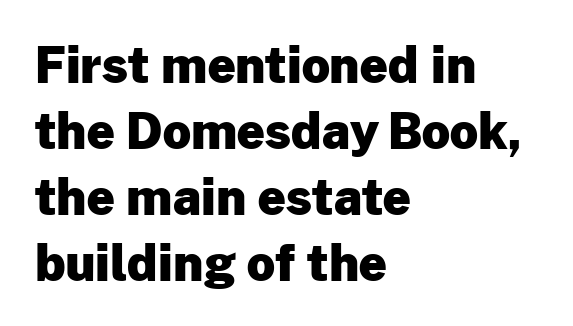
The typesetter chose a ragged-right arrangement here. A typesetter would mark this as roman, not italic. Words appear dense and cohesive because spacing is normal. The rows are spaced the way most documents space them. Strokes here are thick enough to call this a true bold. Font category for this specimen: sans-serif.
